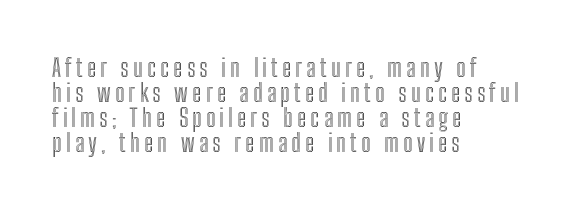
Where is the straight margin? On the left. Tall strokes in this sample are plumb rather than angled. Quick note: underline off. The rendering uses a small line-height, squeezing the rows.
